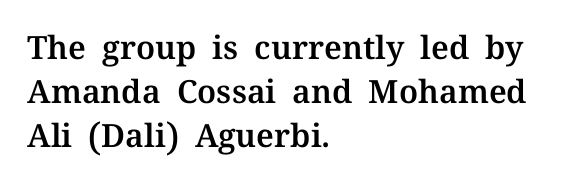
Where is the straight margin? On the left. Look at the bottom of the vertical strokes: they flare into serifs here. Clear beneath every line of the passage. The axis of the letterforms is exactly vertical.
